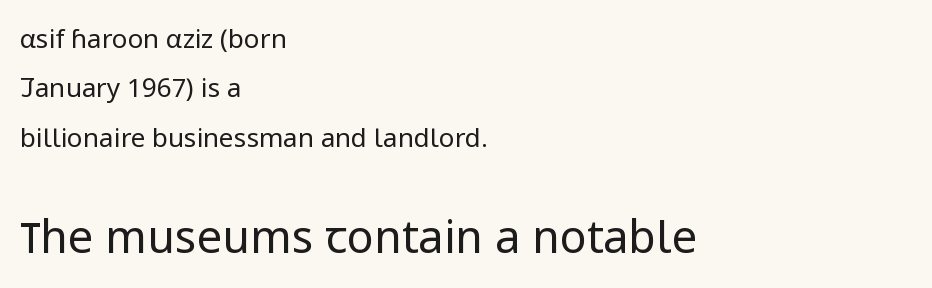
Q: Is the text bold? A: No.
Q: Is the text italic (slanted)? A: No, it is upright.
Q: Is the typeface a serif or a sans-serif typeface? A: Sans-serif.
Q: Is the text underlined? A: No.
Q: How is the paragraph aligned? A: Left-aligned.
Q: Is the spacing between letters normal or unusually wide? A: Normal.
Q: Is the spacing between lines tight, normal or loose? A: Loose.
Q: Which block of text is set in a larger size, the first (top) or the second (bottom)? A: The second (bottom) one.
Q: Width (condensed, normal, or wide)? A: Normal.
Q: Stroke contrast? A: Low.
Q: x-height? A: Medium.
Q: Monospaced? A: No.
